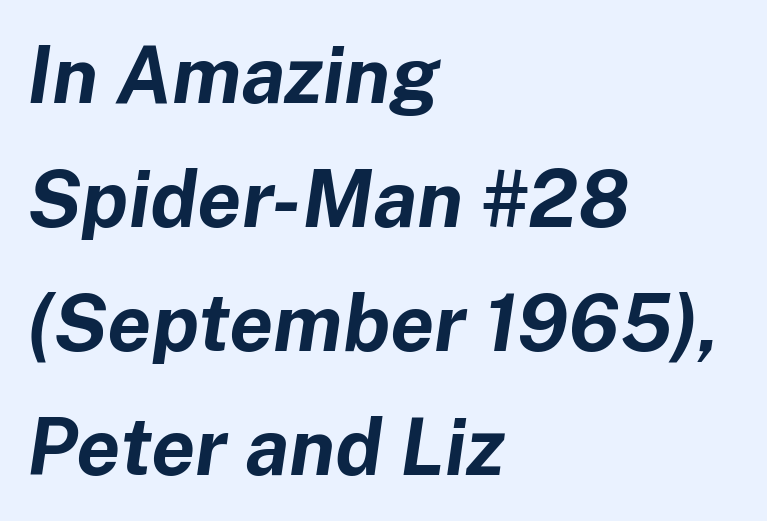
Q: Is the text bold? A: Yes.
Q: Is the text italic (slanted)? A: Yes, it leans right by about 8 degrees.
Q: Is the text underlined? A: No.
Q: How is the paragraph aligned? A: Left-aligned.
Q: Is the spacing between letters normal or unusually wide? A: Normal.
Q: Is the spacing between lines tight, normal or loose? A: Normal.
Q: Width (condensed, normal, or wide)? A: Normal.
Q: Stroke contrast? A: Low.
Q: x-height? A: Medium.
Q: Monospaced? A: No.
